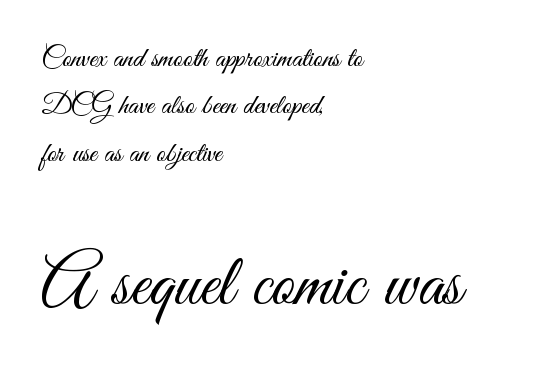
Q: Is the text bold? A: No.
Q: Is the text italic (slanted)? A: Yes.
Q: Is the typeface a serif or a sans-serif typeface? A: Sans-serif.
Q: Is the text underlined? A: No.
Q: How is the paragraph aligned? A: Left-aligned.
Q: Is the spacing between letters normal or unusually wide? A: Normal.
Q: Is the spacing between lines tight, normal or loose? A: Normal.
Q: Which block of text is set in a larger size, the first (top) or the second (bottom)? A: The second (bottom) one.
Q: Width (condensed, normal, or wide)? A: Condensed.
Q: Stroke contrast? A: Medium.
Q: x-height? A: Small.
Q: Monospaced? A: No.
